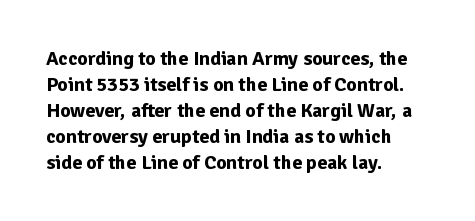
Q: Is the text bold? A: Yes.
Q: Is the text italic (slanted)? A: No, it is upright.
Q: Is the text underlined? A: No.
Q: How is the paragraph aligned? A: Left-aligned.
Q: Is the spacing between letters normal or unusually wide? A: Normal.
Q: Is the spacing between lines tight, normal or loose? A: Normal.
